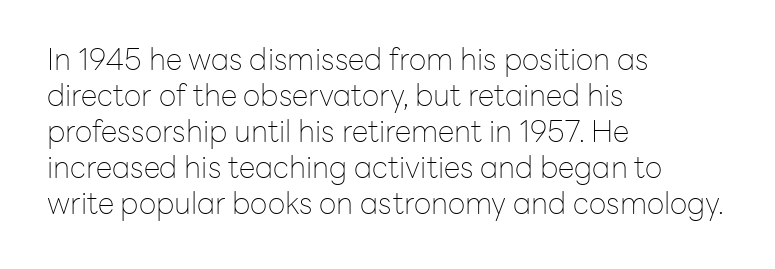
{"serif": "no", "italic": "no", "bold": "no", "weight": "thin", "width": "normal", "stroke_contrast": "low", "x_height": "medium", "monospaced": "no", "underline": "no", "align": "left", "line_spacing_ratio": 1.2, "letter_spacing": "normal", "letter_spacing_em": 0.0, "glyph_px": 30}
